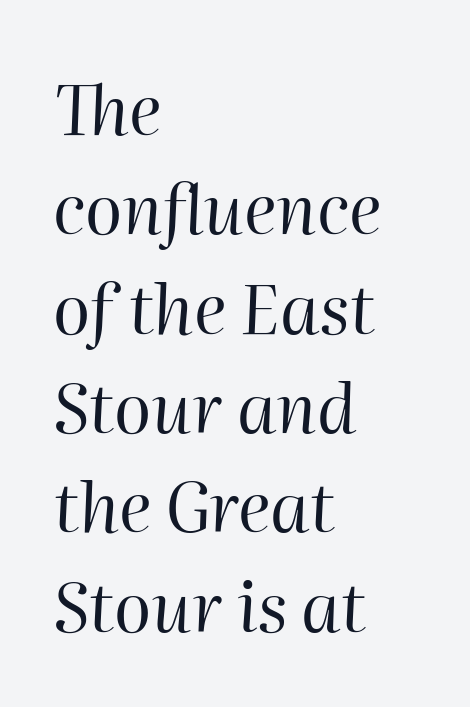
{"italic": "yes", "lean": "right", "slant_degrees": 2, "bold": "no", "weight": "regular", "width": "normal", "stroke_contrast": "high", "x_height": "medium", "monospaced": "no", "underline": "no", "align": "left", "line_spacing": "normal", "line_spacing_ratio": 1.44, "letter_spacing": "normal", "letter_spacing_em": 0.0, "glyph_px": 69}
